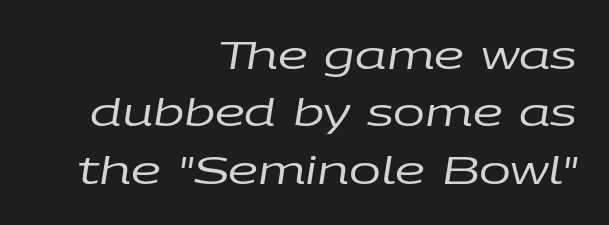
The image shows 38 px regular-weight, wide type, italic (leaning right); set right-aligned, normal line spacing (1.51x), normal letter spacing, not underlined; low stroke contrast and a large x-height.
